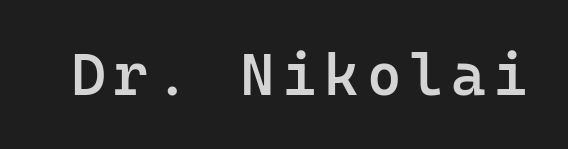
A typesetter would call this monospace, since all characters share one set width. The passage shown is typeset with a sans-serif family. Stems and bowls a touch heavier than normal — semibold. The type sits square on the baseline with zero lean. Glance below the letters and you will spot only blank space.
